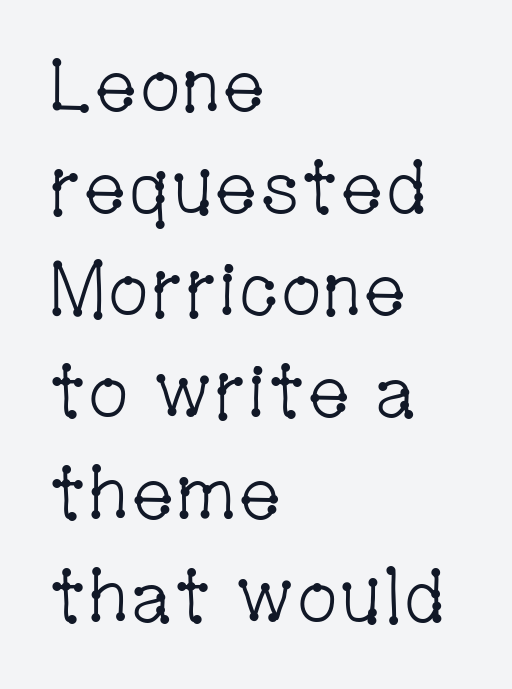
{"serif": "yes", "italic": "no", "bold": "no", "weight": "light", "width": "condensed", "stroke_contrast": "low", "x_height": "medium", "monospaced": "no", "underline": "no", "align": "left", "line_spacing": "normal", "line_spacing_ratio": 1.38, "letter_spacing": "normal", "letter_spacing_em": 0.0, "glyph_px": 74}
